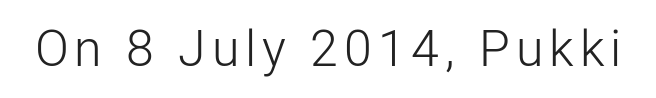
Q: Is the text bold? A: No.
Q: Is the text italic (slanted)? A: No, it is upright.
Q: Is the typeface a serif or a sans-serif typeface? A: Sans-serif.
Q: Is the text underlined? A: No.
Q: Width (condensed, normal, or wide)? A: Normal.
Q: Stroke contrast? A: Low.
Q: x-height? A: Medium.
Q: Monospaced? A: No.
